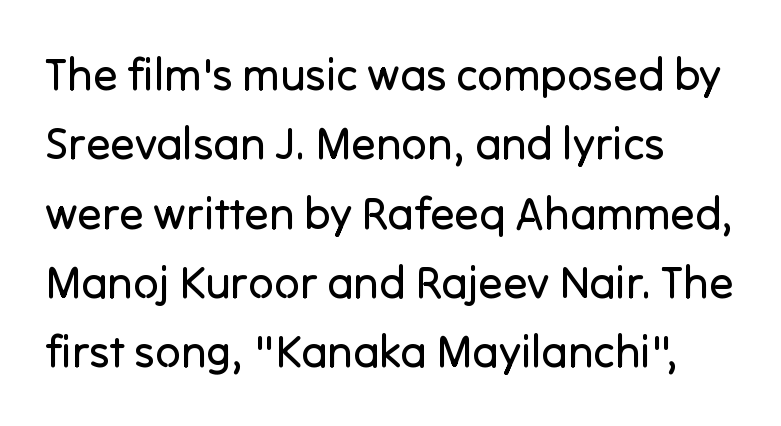
Q: Is the text bold? A: No.
Q: Is the text italic (slanted)? A: No, it is upright.
Q: Is the typeface a serif or a sans-serif typeface? A: Sans-serif.
Q: Is the text underlined? A: No.
Q: How is the paragraph aligned? A: Left-aligned.
Q: Is the spacing between letters normal or unusually wide? A: Normal.
Q: Is the spacing between lines tight, normal or loose? A: Normal.
Q: Width (condensed, normal, or wide)? A: Normal.
Q: Stroke contrast? A: Low.
Q: x-height? A: Medium.
Q: Monospaced? A: No.
